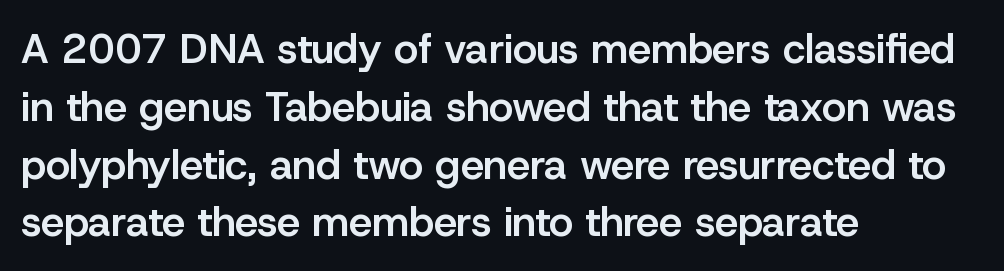
Q: Is the text bold? A: Semi-bold.
Q: Is the text italic (slanted)? A: No, it is upright.
Q: Is the typeface a serif or a sans-serif typeface? A: Sans-serif.
Q: Is the text underlined? A: No.
Q: How is the paragraph aligned? A: Left-aligned.
Q: Is the spacing between letters normal or unusually wide? A: Normal.
Q: Is the spacing between lines tight, normal or loose? A: Normal.
Q: Width (condensed, normal, or wide)? A: Normal.
Q: Stroke contrast? A: Low.
Q: x-height? A: Medium.
Q: Monospaced? A: No.
